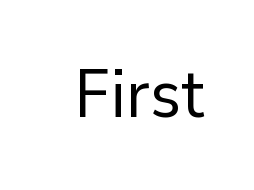
In terms of letterform style, serifs are entirely absent. You could call the tracking neutral — neither tight nor loose. The face looks like a standard text weight, possibly lighter. This sample uses an upright cut, with every glyph sitting square on the baseline. The string is rendered with underlining switched off. Note the varied advance widths — an 'i' is clearly narrower than an 'm'.
